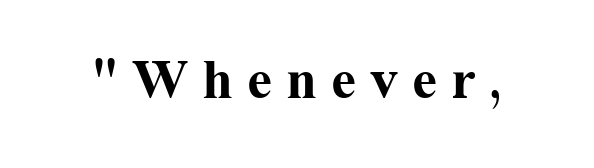
The passage shown is typed in a proportional face where columns would drift. Check the space under the baseline: it is left empty. Nope, not italic — everything's standing straight. The passage shown is typeset with a serif family. Heavy, bold letterforms.
